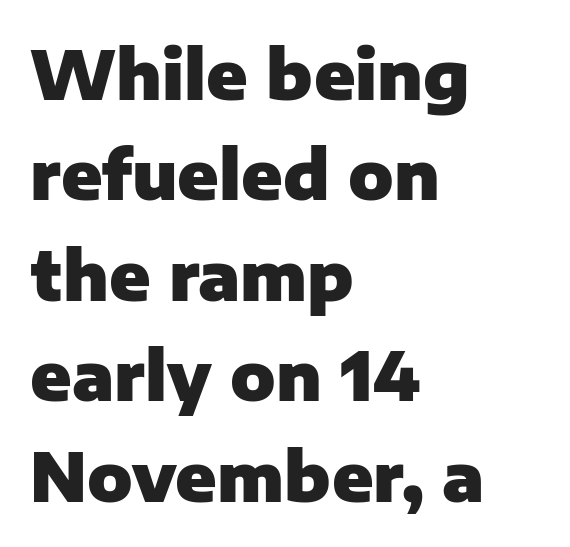
The image shows 67 px heavy sans-serif type, upright; set left-aligned, normal line spacing (1.5x), normal letter spacing, not underlined; low stroke contrast and a medium x-height.
